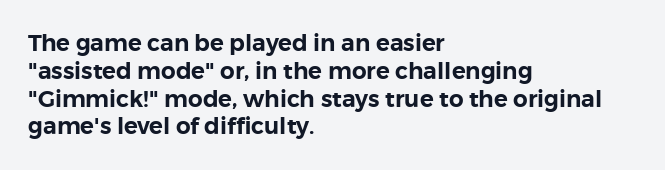
Here the glyphs are tracked normally, forming tight word shapes. The specimen omits any rule beneath the text block's lines. Vertical strokes here are truly vertical. The lines in this sample share a left origin and differ only in where they stop.
